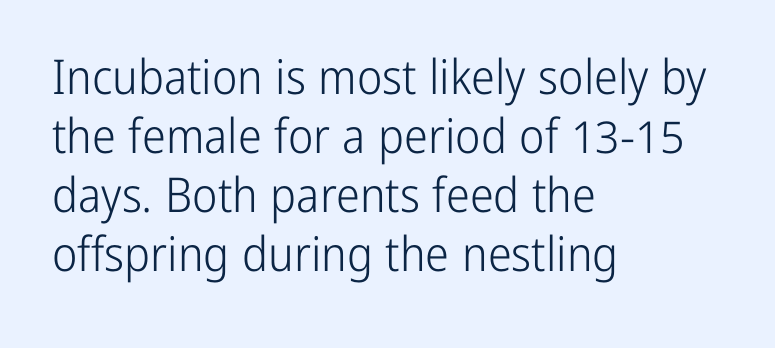
The image shows 48 px light, condensed sans-serif type, upright; set left-aligned, line spacing 1.23x, normal letter spacing, not underlined; low stroke contrast and a medium x-height.
